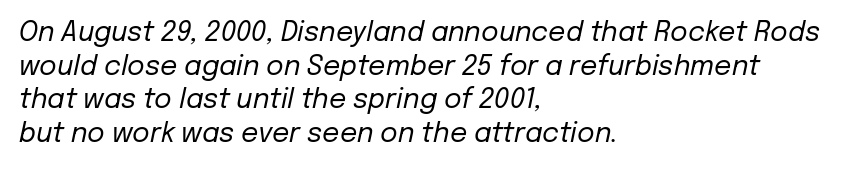
The typography opts for an oblique posture over an upright one. Stems and bowls with no extra thickness — not bold. The area under the type is left untouched. Line beginnings align vertically; line endings do not. You could call the tracking neutral — neither tight nor loose. Regular leading.
